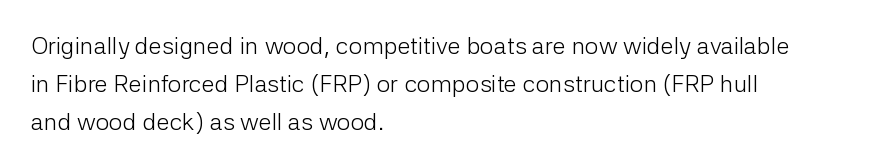
{"italic": "no", "bold": "no", "underline": "no", "align": "left", "line_spacing": "normal", "line_spacing_ratio": 1.58, "letter_spacing": "normal", "letter_spacing_em": 0.0, "glyph_px": 24}
